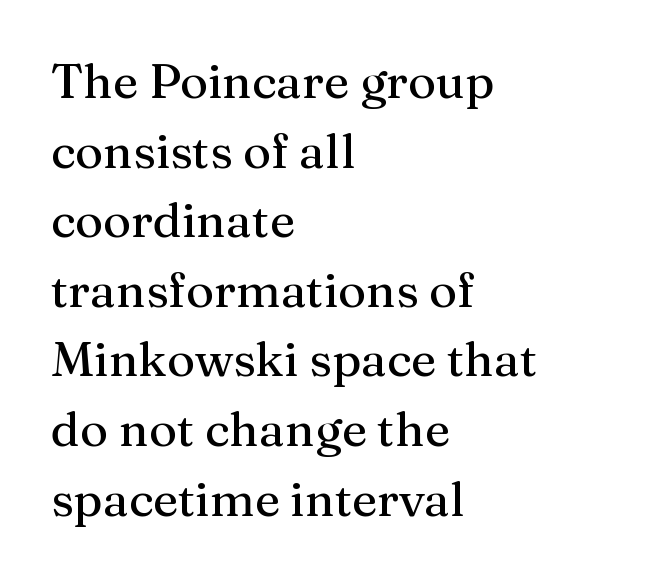
Q: Is the text italic (slanted)? A: No, it is upright.
Q: Is the typeface a serif or a sans-serif typeface? A: Serif.
Q: Is the text underlined? A: No.
Q: How is the paragraph aligned? A: Left-aligned.
Q: Is the spacing between letters normal or unusually wide? A: Normal.
Q: Is the spacing between lines tight, normal or loose? A: Normal.
Q: Width (condensed, normal, or wide)? A: Normal.
Q: Stroke contrast? A: Medium.
Q: x-height? A: Medium.
Q: Monospaced? A: No.
